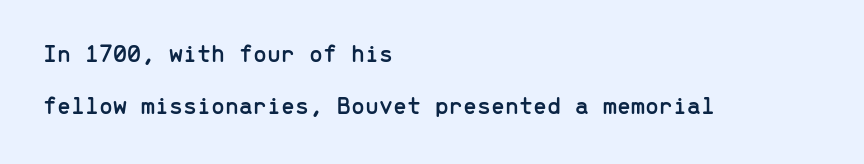
Q: Is the text italic (slanted)? A: No, it is upright.
Q: Is the text underlined? A: No.
Q: How is the paragraph aligned? A: Left-aligned.
Q: Is the spacing between letters normal or unusually wide? A: Normal.
Q: Is the spacing between lines tight, normal or loose? A: Loose.
